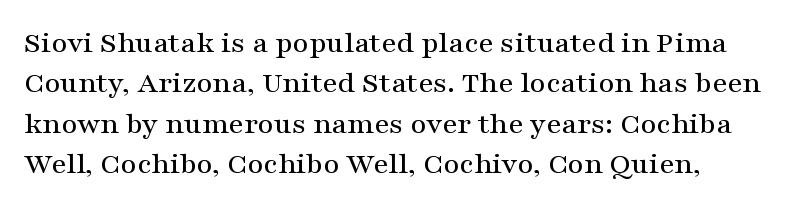
Q: Is the text italic (slanted)? A: No, it is upright.
Q: Is the typeface a serif or a sans-serif typeface? A: Serif.
Q: Is the text underlined? A: No.
Q: Is the spacing between letters normal or unusually wide? A: Normal.
Q: Is the spacing between lines tight, normal or loose? A: Normal.
Q: Width (condensed, normal, or wide)? A: Wide.
Q: Stroke contrast? A: Medium.
Q: x-height? A: Medium.
Q: Monospaced? A: No.
